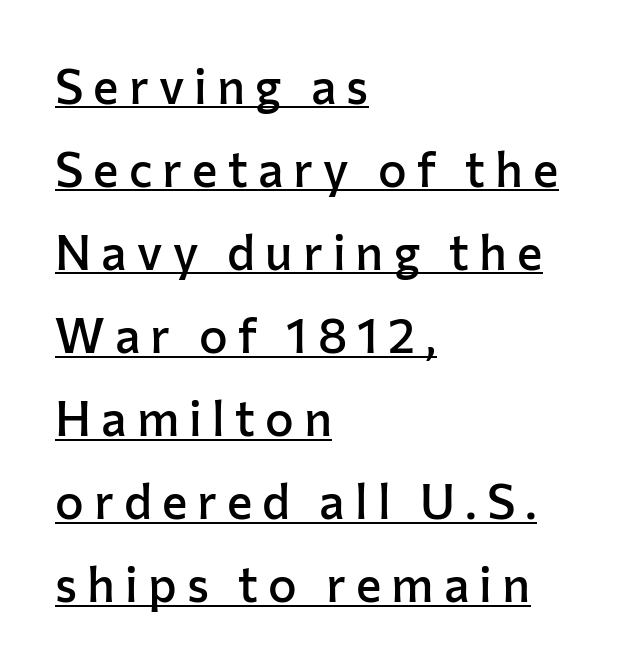
{"serif": "no", "italic": "no", "bold": "semi", "weight": "semibold", "width": "normal", "stroke_contrast": "low", "x_height": "medium", "monospaced": "no", "underline": "yes", "align": "left", "line_spacing_ratio": 1.73, "letter_spacing": "wide", "letter_spacing_em": 0.21, "glyph_px": 48}
